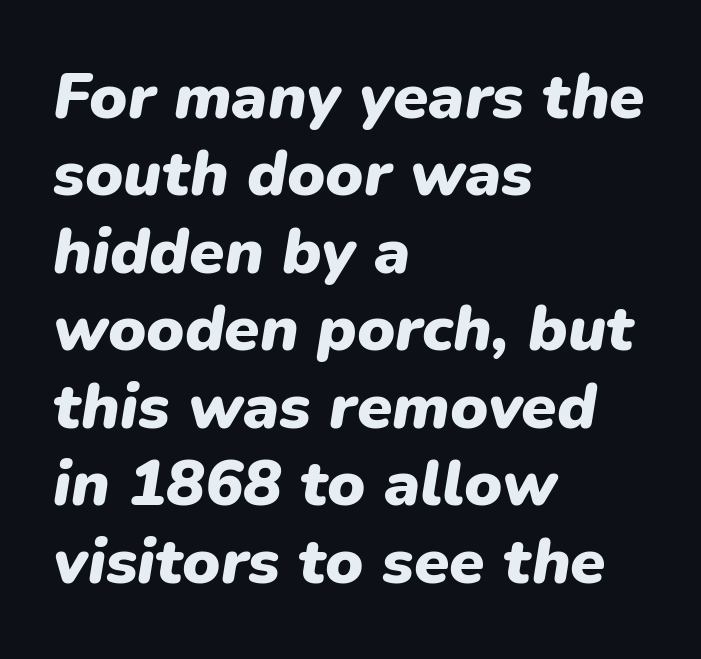
Its strokes are broad and dark, the hallmark of bold type. The letterforms sit shoulder to shoulder at normal distance. Spacing verdict: proportional, widths tailored to each character. Unmarked baselines from the first word to the last.
